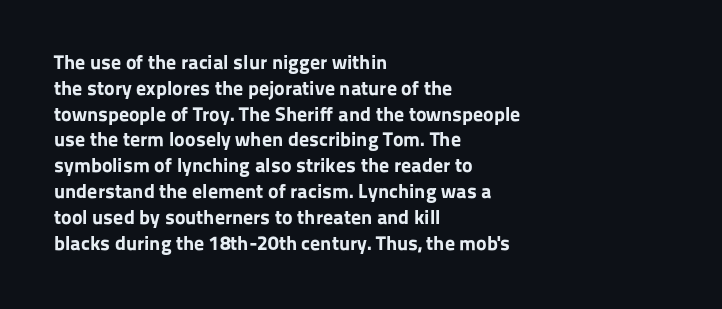
Q: Is the text bold? A: Yes.
Q: Is the text italic (slanted)? A: No, it is upright.
Q: Is the text underlined? A: No.
Q: How is the paragraph aligned? A: Left-aligned.
Q: Is the spacing between letters normal or unusually wide? A: Normal.
Q: Is the spacing between lines tight, normal or loose? A: Normal.
